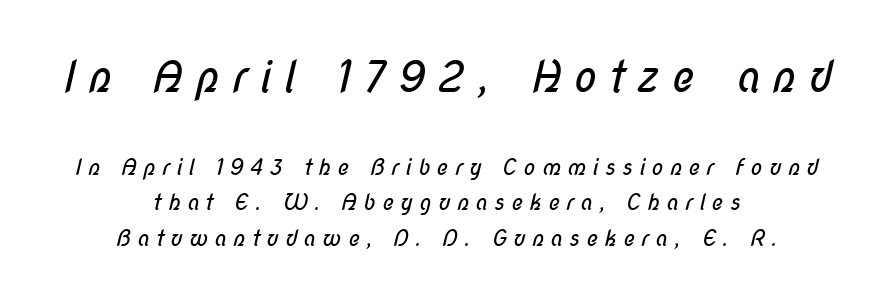
{"serif": "no", "bold": "no", "weight": "regular", "width": "condensed", "stroke_contrast": "low", "x_height": "medium", "monospaced": "no", "underline": "no", "align": "center", "line_spacing": "normal", "line_spacing_ratio": 1.6, "letter_spacing": "wide", "letter_spacing_em": 0.28, "larger_block": "first", "size_ratio": 1.95, "glyph_px": 43}
